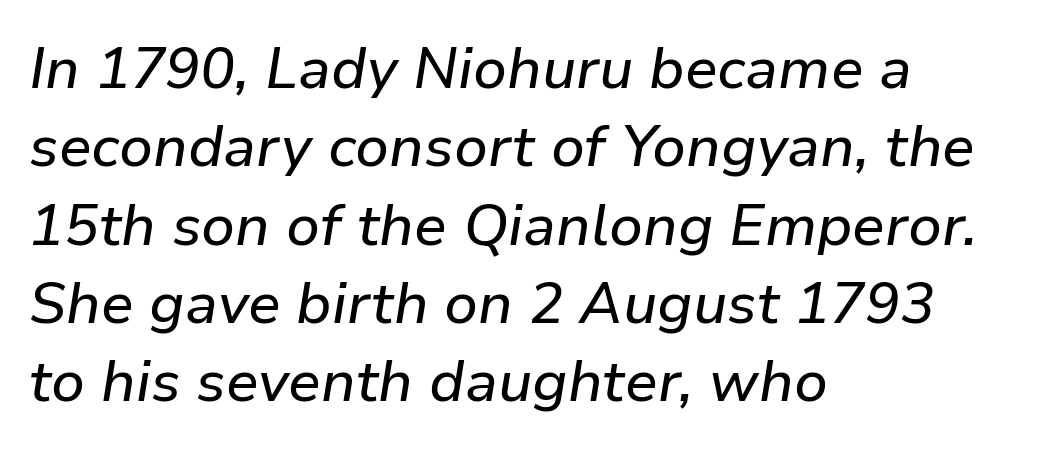
The image shows 58 px text type, italic (leaning right); set left-aligned, normal line spacing (1.35x), normal letter spacing, not underlined; low stroke contrast and a medium x-height.
